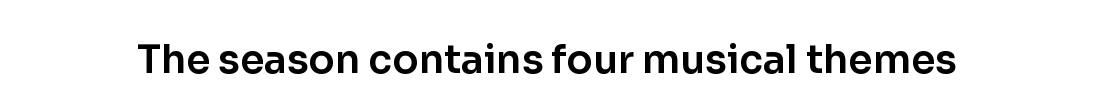
{"serif": "no", "italic": "no", "width": "normal", "stroke_contrast": "low", "x_height": "medium", "monospaced": "no", "underline": "no", "letter_spacing": "normal", "letter_spacing_em": 0.0, "glyph_px": 39}
